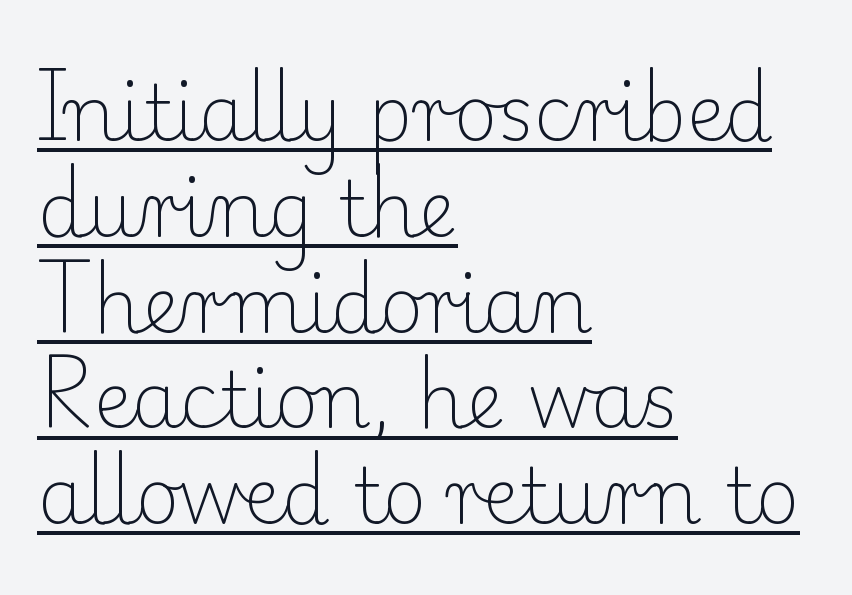
The image shows 76 px light serif type, upright; set left-aligned, normal line spacing (1.26x), normal letter spacing, underlined; low stroke contrast and a small x-height.
